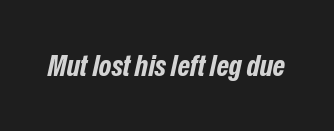
Q: Is the text bold? A: Yes.
Q: Is the text italic (slanted)? A: Yes, it leans right by about 12 degrees.
Q: Is the text underlined? A: No.
Q: Is the spacing between letters normal or unusually wide? A: Normal.
Q: Width (condensed, normal, or wide)? A: Condensed.
Q: Stroke contrast? A: Low.
Q: x-height? A: Medium.
Q: Monospaced? A: No.
